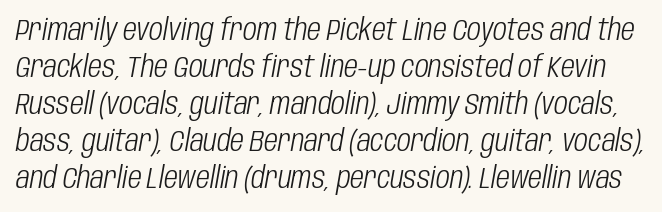
Q: Is the text bold? A: No.
Q: Is the text italic (slanted)? A: Yes, it leans right by about 10 degrees.
Q: Is the text underlined? A: No.
Q: Is the spacing between letters normal or unusually wide? A: Normal.
Q: Width (condensed, normal, or wide)? A: Condensed.
Q: Stroke contrast? A: Low.
Q: x-height? A: Large.
Q: Monospaced? A: No.
